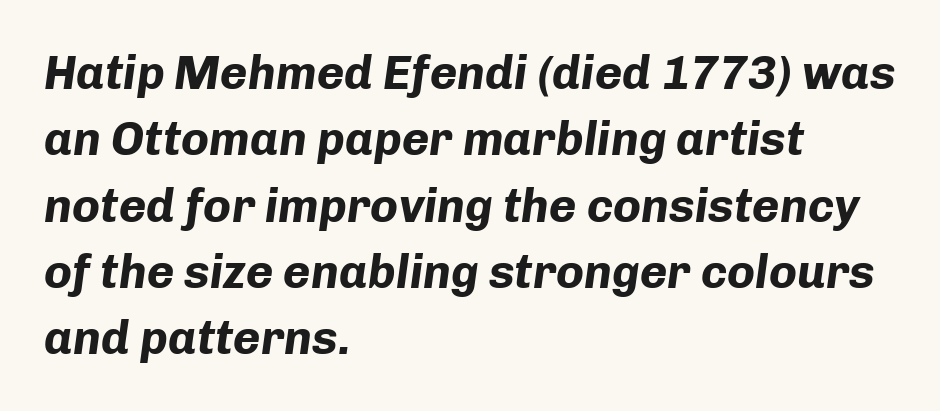
Horizontal alignment here is leftward, the default for most running prose. Stroke thickness is high; the sample reads as a true bold. Notice how descenders clear the ascenders below comfortably — that's standard leading. Students, note that the glyphs here touch the page at normal intervals.
